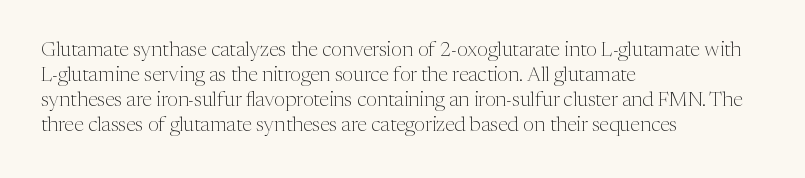
Q: Is the text bold? A: No.
Q: Is the text italic (slanted)? A: No, it is upright.
Q: Is the text underlined? A: No.
Q: How is the paragraph aligned? A: Left-aligned.
Q: Is the spacing between letters normal or unusually wide? A: Normal.
Q: Is the spacing between lines tight, normal or loose? A: Normal.
